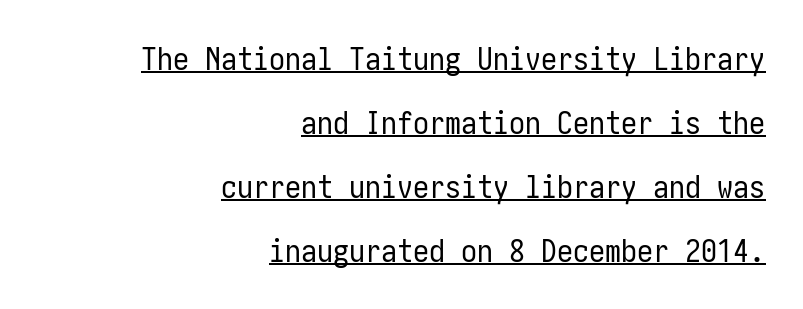
Q: Is the text bold? A: No.
Q: Is the text italic (slanted)? A: No, it is upright.
Q: Is the typeface a serif or a sans-serif typeface? A: Sans-serif.
Q: Is the text underlined? A: Yes.
Q: How is the paragraph aligned? A: Right-aligned.
Q: Is the spacing between letters normal or unusually wide? A: Normal.
Q: Is the spacing between lines tight, normal or loose? A: Loose.
Q: Width (condensed, normal, or wide)? A: Condensed.
Q: Stroke contrast? A: Low.
Q: x-height? A: Medium.
